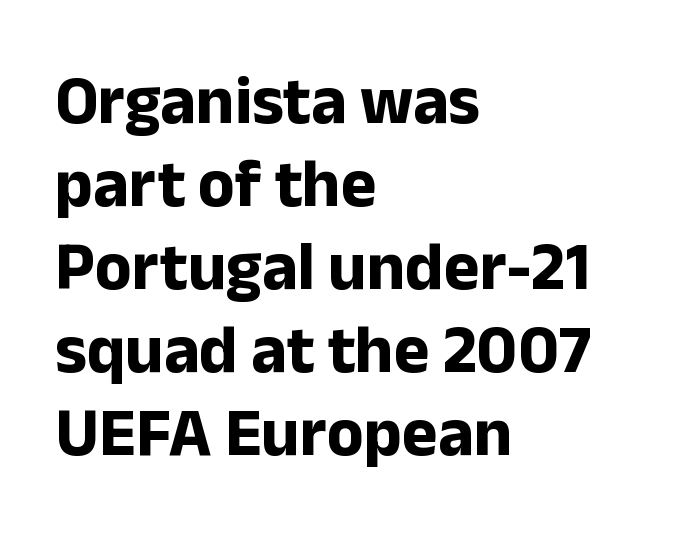
Q: Is the text bold? A: Yes.
Q: Is the text italic (slanted)? A: No, it is upright.
Q: Is the typeface a serif or a sans-serif typeface? A: Sans-serif.
Q: Is the text underlined? A: No.
Q: How is the paragraph aligned? A: Left-aligned.
Q: Is the spacing between letters normal or unusually wide? A: Normal.
Q: Width (condensed, normal, or wide)? A: Normal.
Q: Stroke contrast? A: Low.
Q: x-height? A: Medium.
Q: Monospaced? A: No.
